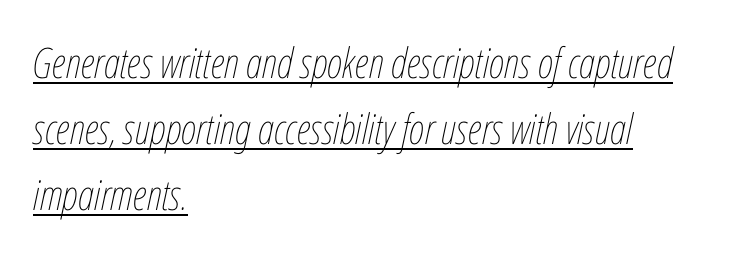
{"italic": "yes", "lean": "right", "slant_degrees": 12, "bold": "no", "weight": "thin", "width": "condensed", "stroke_contrast": "low", "x_height": "medium", "monospaced": "no", "underline": "yes", "align": "left", "line_spacing": "normal", "line_spacing_ratio": 1.57, "letter_spacing": "normal", "letter_spacing_em": 0.0, "glyph_px": 42}
